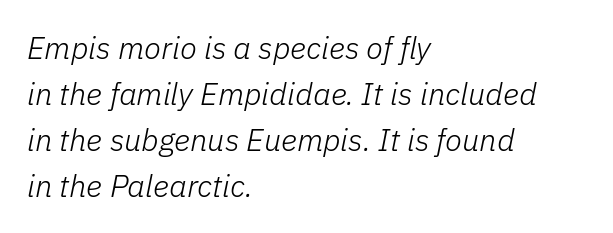
The image shows 31 px light type, italic (leaning right); set left-aligned, normal line spacing (1.48x), normal letter spacing, not underlined; low stroke contrast and a medium x-height.
